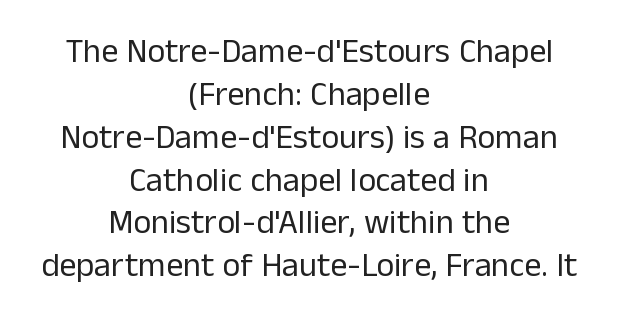
The image shows 34 px regular-weight sans-serif type, upright; set centered, normal line spacing (1.26x), normal letter spacing, not underlined; low stroke contrast and a medium x-height.
